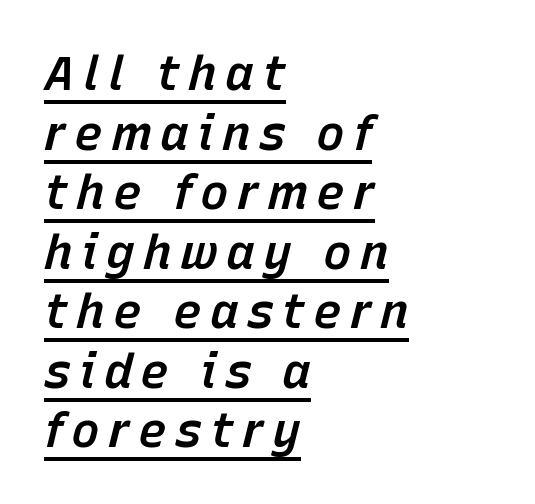
Beneath each row of characters lies a ruled line. Is the block centered? No — it sits flush against the left margin. The letters are slanted; this is an italic face. Is this a fixed-width face? No — the glyphs have proportional, varying widths. The typesetting leans somewhat heavy: a semibold.
